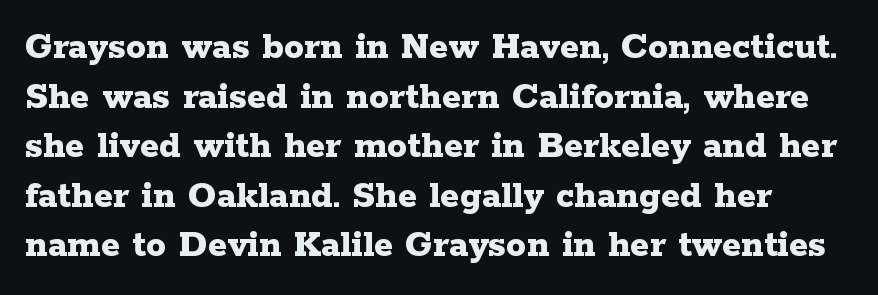
{"serif": "yes", "italic": "no", "bold": "yes", "weight": "bold", "width": "wide", "stroke_contrast": "low", "x_height": "medium", "monospaced": "no", "underline": "no", "line_spacing_ratio": 1.24, "letter_spacing": "normal", "letter_spacing_em": 0.0, "glyph_px": 40}
